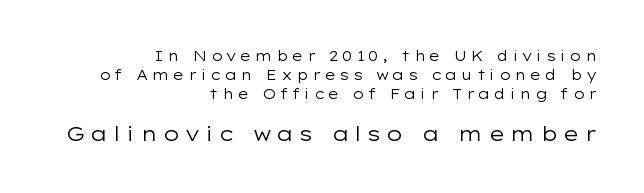
The image shows 20 px text type, upright; set right-aligned, normal line spacing (1.37x), unusually wide letter spacing (+0.25 em), not underlined; the second (bottom) block is 1.43x larger.
